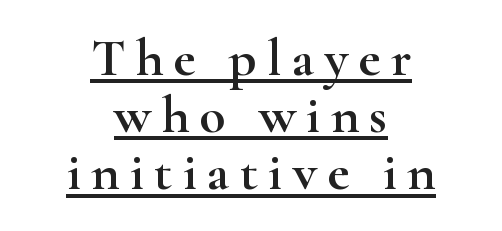
Students, observe the line beneath the letters — that is underlining. A typesetter would mark this as roman, not italic. This block would grow much taller if given ordinary leading; it's compressed now. Do the characters align in a grid? No, the font is proportional.
